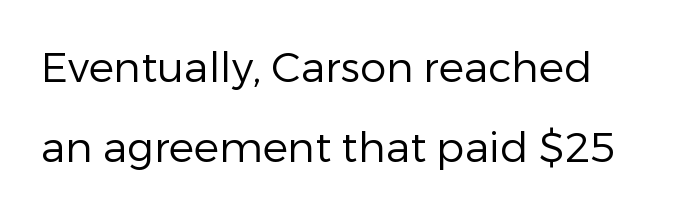
{"serif": "no", "italic": "no", "bold": "no", "weight": "regular", "width": "normal", "stroke_contrast": "low", "x_height": "medium", "monospaced": "no", "underline": "no", "line_spacing": "loose", "line_spacing_ratio": 1.91, "letter_spacing": "normal", "letter_spacing_em": 0.0, "glyph_px": 42}
